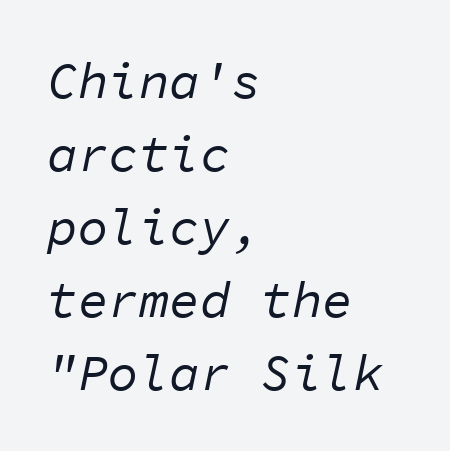
The image shows 51 px regular-weight type, italic (leaning right), monospaced; set left-aligned, normal line spacing (1.43x), normal letter spacing, not underlined; low stroke contrast and a medium x-height.
